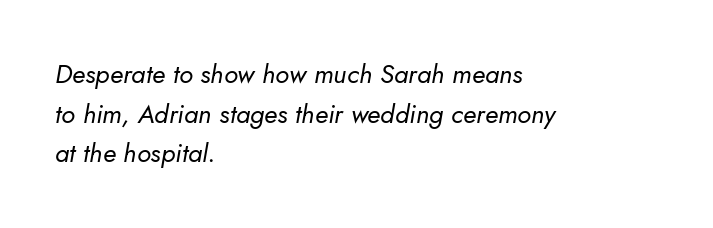
{"italic": "yes", "lean": "right", "slant_degrees": 5, "bold": "no", "underline": "no", "align": "left", "line_spacing": "normal", "line_spacing_ratio": 1.52, "letter_spacing": "normal", "letter_spacing_em": 0.0, "glyph_px": 26}
